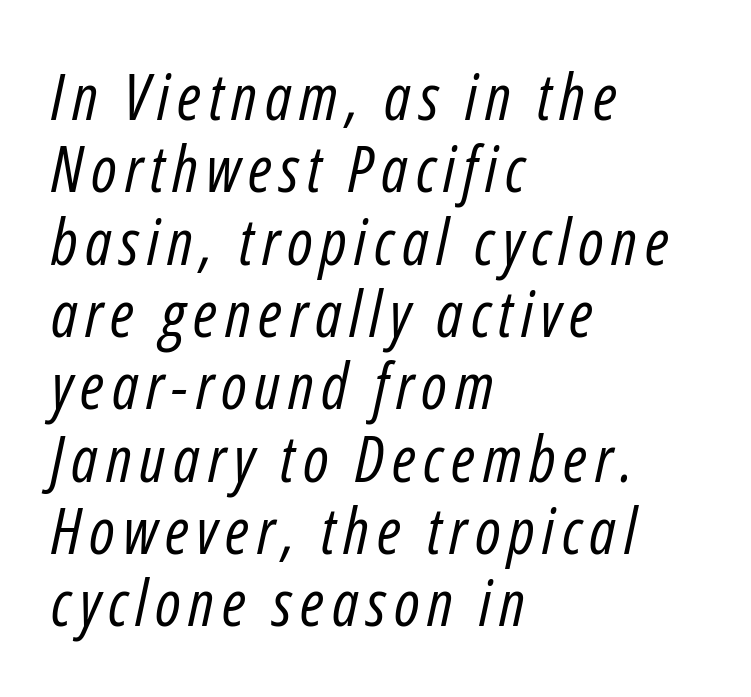
{"italic": "yes", "lean": "right", "slant_degrees": 12, "bold": "no", "weight": "regular", "width": "condensed", "stroke_contrast": "low", "x_height": "medium", "monospaced": "no", "underline": "no", "align": "left", "line_spacing": "tight", "line_spacing_ratio": 1.13, "glyph_px": 64}
